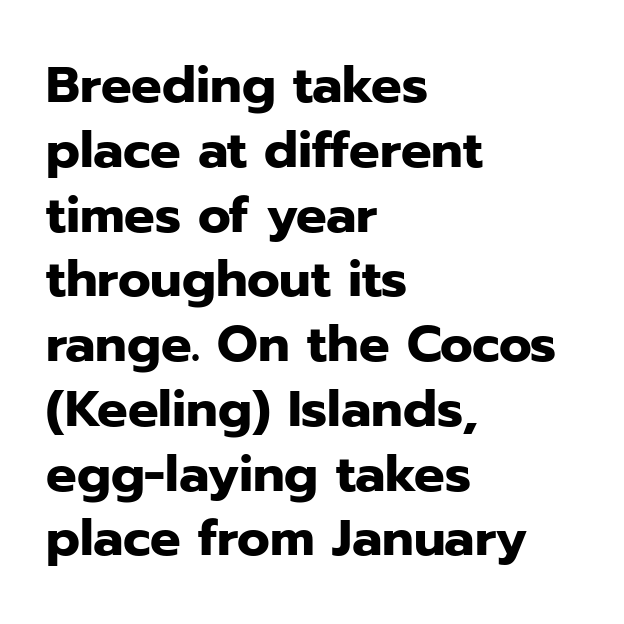
Q: Is the text bold? A: Yes.
Q: Is the text italic (slanted)? A: No, it is upright.
Q: Is the typeface a serif or a sans-serif typeface? A: Sans-serif.
Q: Is the text underlined? A: No.
Q: How is the paragraph aligned? A: Left-aligned.
Q: Is the spacing between letters normal or unusually wide? A: Normal.
Q: Is the spacing between lines tight, normal or loose? A: Normal.
Q: Width (condensed, normal, or wide)? A: Normal.
Q: Stroke contrast? A: Low.
Q: x-height? A: Medium.
Q: Monospaced? A: No.
